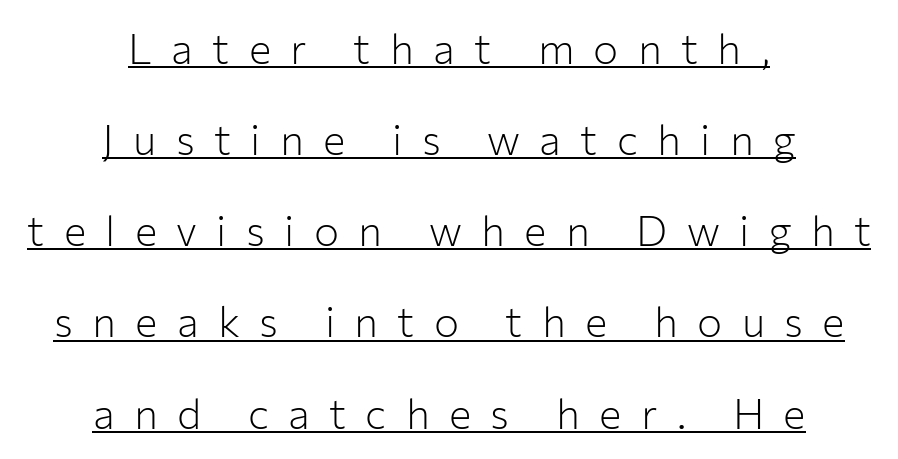
Stroke thickness stays within the range of a standard reading face or lighter. This is sans-serif lettering, the kind often seen on screens and signage. The horizontal fit of the characters is loose and conspicuously gappy. Horizontally, the lines are justified to the midpoint only.
